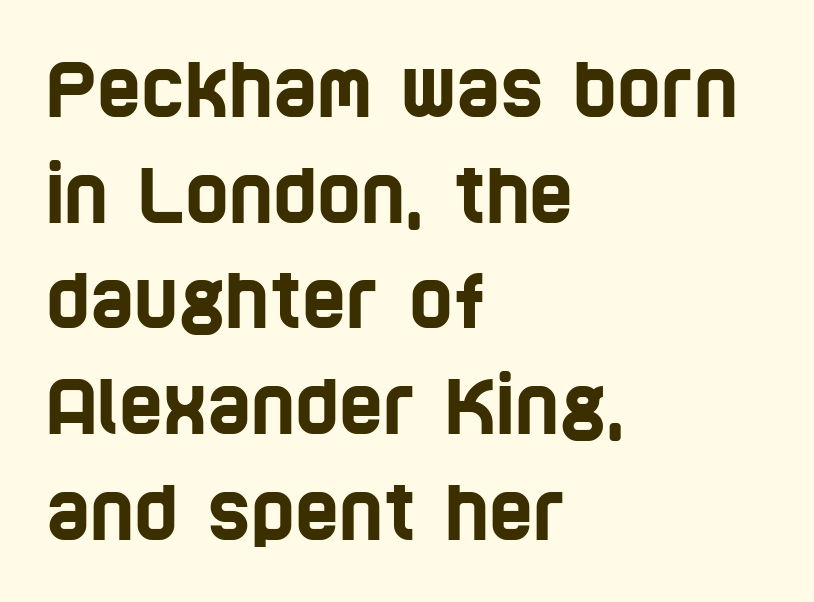
{"serif": "no", "width": "condensed", "stroke_contrast": "low", "x_height": "large", "monospaced": "no", "underline": "no", "align": "left", "line_spacing": "normal", "line_spacing_ratio": 1.41, "letter_spacing": "normal", "letter_spacing_em": 0.0, "glyph_px": 75}
